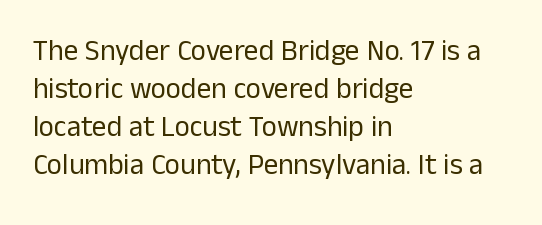
The font sits on the lighter half of the weight spectrum, regular included. The space between consecutive lines is moderate. Proportional: the letters do not fall into vertical columns. Unmarked baselines from the first word to the last.
